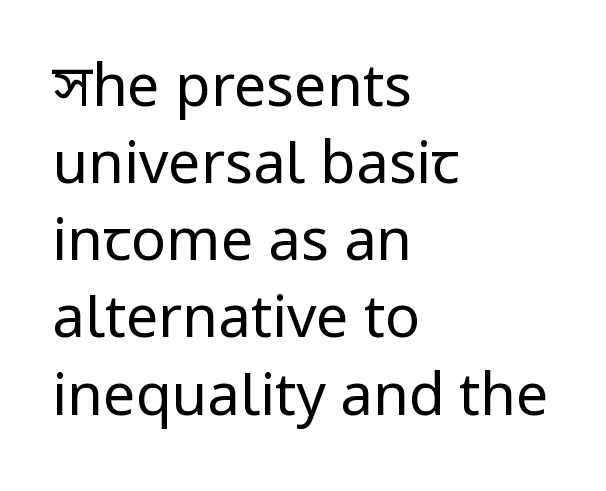
The image shows 58 px regular-weight sans-serif type, upright; set left-aligned, normal line spacing (1.33x), normal letter spacing, not underlined; low stroke contrast and a medium x-height.
